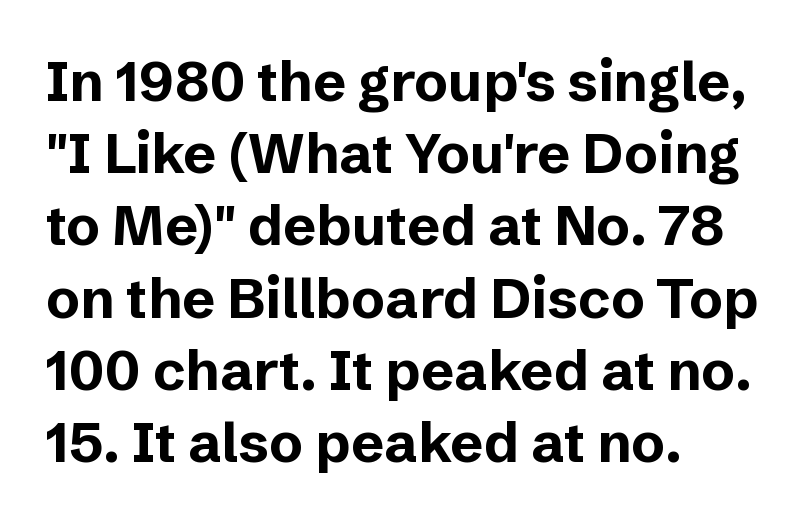
The image shows 56 px bold sans-serif type, upright; set left-aligned, normal line spacing (1.29x), normal letter spacing, not underlined; low stroke contrast and a medium x-height.
